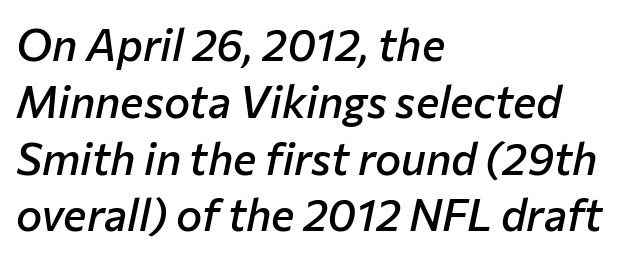
Q: Is the text bold? A: Semi-bold.
Q: Is the text italic (slanted)? A: Yes, it leans right by about 12 degrees.
Q: Is the text underlined? A: No.
Q: How is the paragraph aligned? A: Left-aligned.
Q: Is the spacing between letters normal or unusually wide? A: Normal.
Q: Is the spacing between lines tight, normal or loose? A: Normal.
Q: Width (condensed, normal, or wide)? A: Normal.
Q: Stroke contrast? A: Low.
Q: x-height? A: Medium.
Q: Monospaced? A: No.
